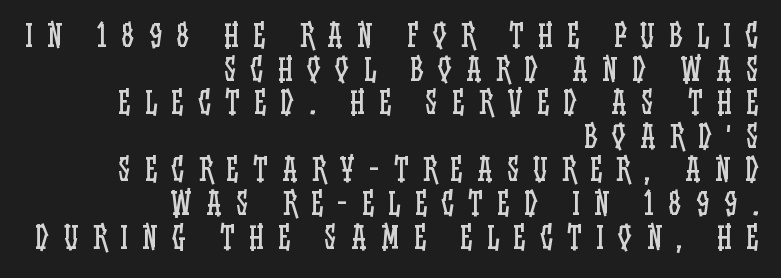
The image shows 30 px regular-weight, condensed type, upright; set right-aligned, tight line spacing (1.12x), unusually wide letter spacing (+0.49 em), not underlined; low stroke contrast and a large x-height.
